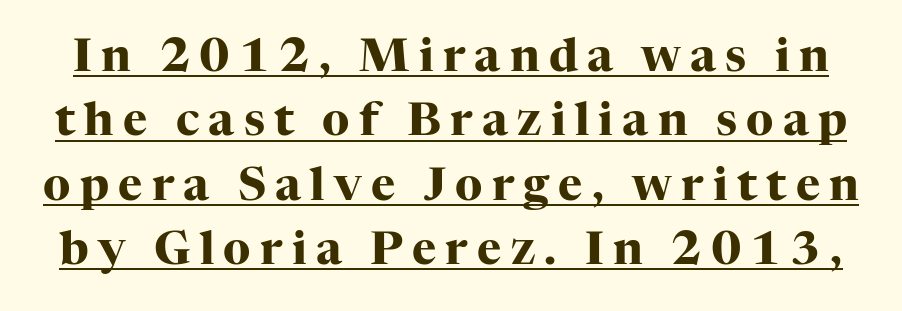
{"serif": "yes", "italic": "no", "bold": "yes", "weight": "heavy", "width": "normal", "stroke_contrast": "high", "x_height": "medium", "monospaced": "no", "underline": "yes", "line_spacing": "normal", "line_spacing_ratio": 1.4, "letter_spacing": "wide", "letter_spacing_em": 0.2, "glyph_px": 46}
